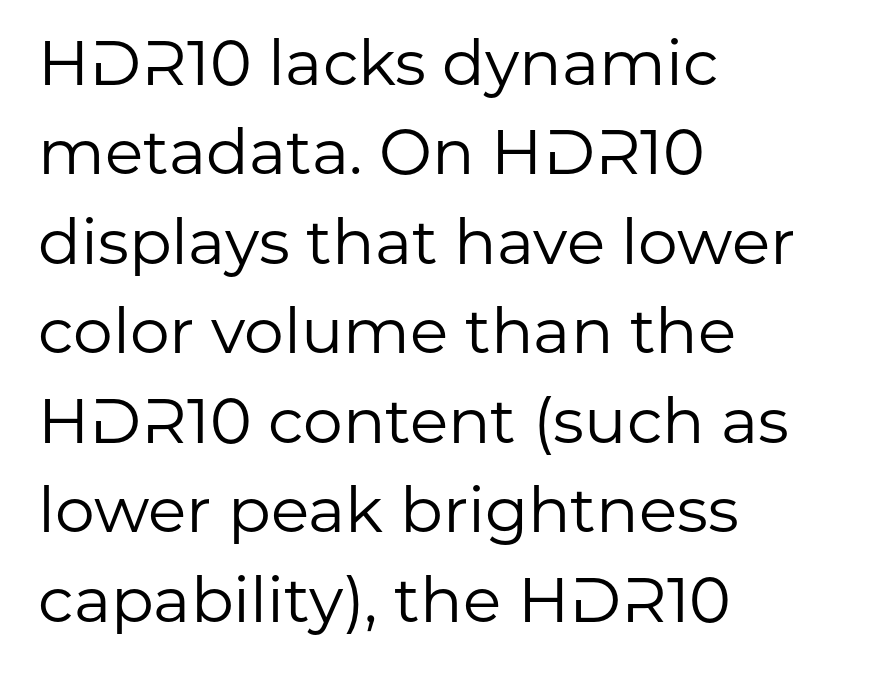
The image shows 63 px regular-weight sans-serif type, upright; set left-aligned, normal line spacing (1.42x), normal letter spacing, not underlined; low stroke contrast and a medium x-height.
